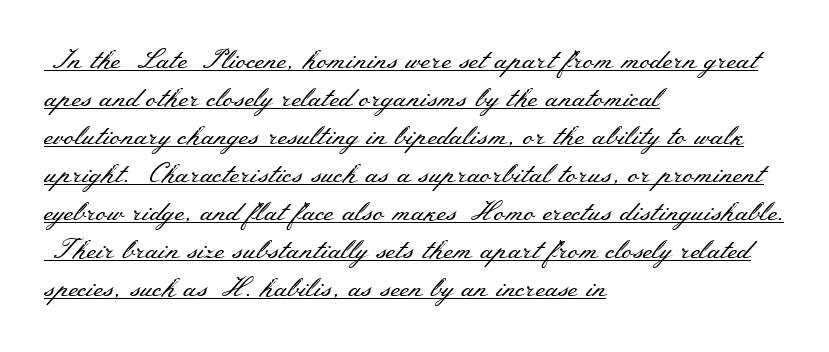
Q: Is the text bold? A: No.
Q: Is the text italic (slanted)? A: Yes.
Q: Is the text underlined? A: Yes.
Q: How is the paragraph aligned? A: Left-aligned.
Q: Is the spacing between letters normal or unusually wide? A: Normal.
Q: Is the spacing between lines tight, normal or loose? A: Normal.
